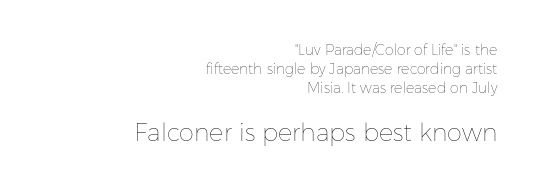
{"italic": "no", "bold": "no", "underline": "no", "align": "right", "line_spacing": "normal", "line_spacing_ratio": 1.36, "letter_spacing": "normal", "letter_spacing_em": 0.0, "larger_block": "second", "size_ratio": 1.71, "glyph_px": 24}
